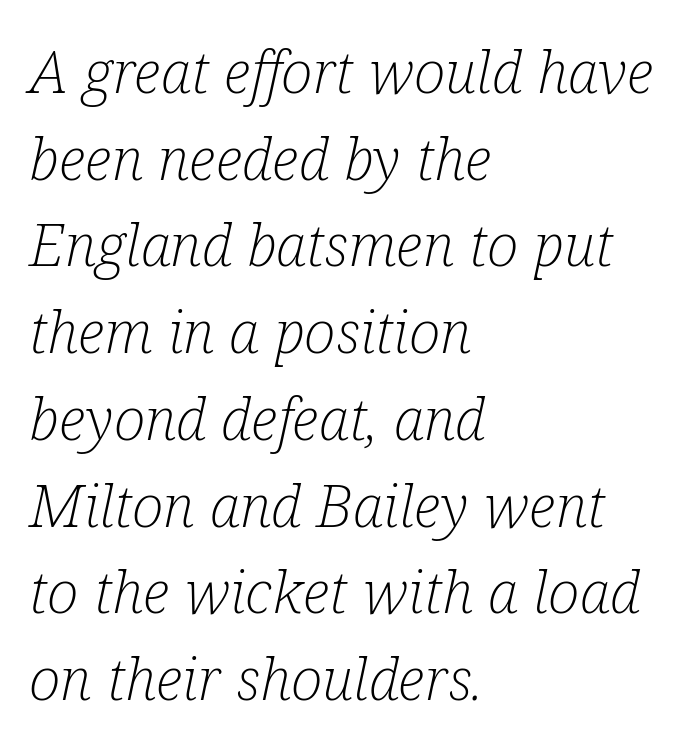
Ink coverage per letter is moderate at most. The words here are not underlined. Students, observe: this is what conventionally led text looks like. Does the lettering tilt? It does — this is italic.
